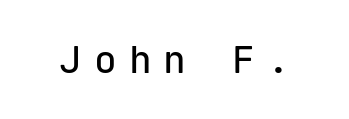
Rule under the text: the space is simply empty. Characters remain perfectly vertical along every line. Compared with typical body copy, the letter spacing here is much looser. Note: no serifs on the glyphs. The letters march in equal steps, a hallmark of fixed-pitch type.
